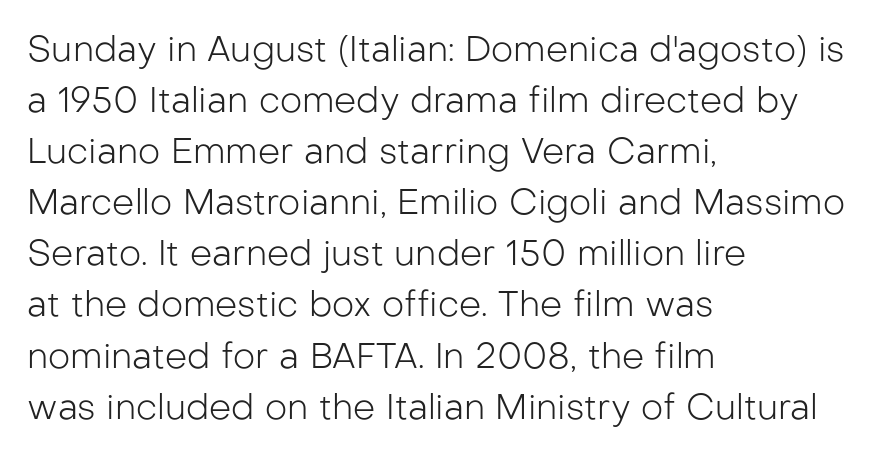
The font's upright variant was chosen for this text. Alignment: flush left. Stroke terminals: plain, sans-serif. These lines sit exactly where default settings would place them. The characters are drawn with everyday or finer stroke widths. The baseline area is clear.
